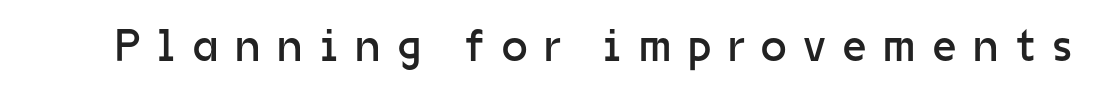
Here the designer chose a conventional face with non-uniform glyph widths. The words here are not underlined. Unlike a traditional serif, this face leaves its strokes unadorned. Notice how the stems are strictly vertical — no italics here. Stems here are at most as thick as an everyday book face. Short note: letters widely spaced.
